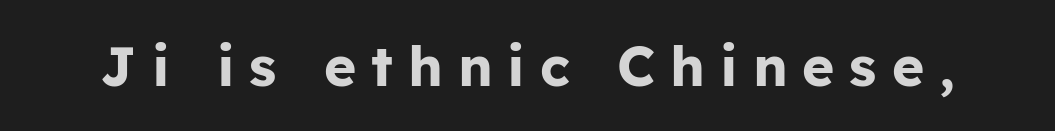
The image shows 55 px bold sans-serif type, upright; set unusually wide letter spacing (+0.27 em), not underlined; low stroke contrast and a medium x-height.
